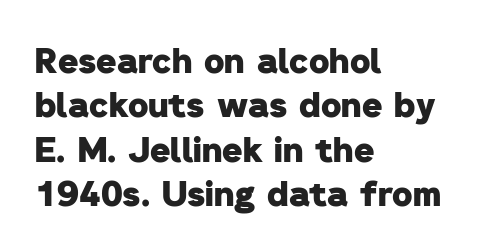
The image shows 35 px heavy sans-serif type; set left-aligned, normal line spacing (1.27x), normal letter spacing, not underlined; low stroke contrast and a medium x-height.
